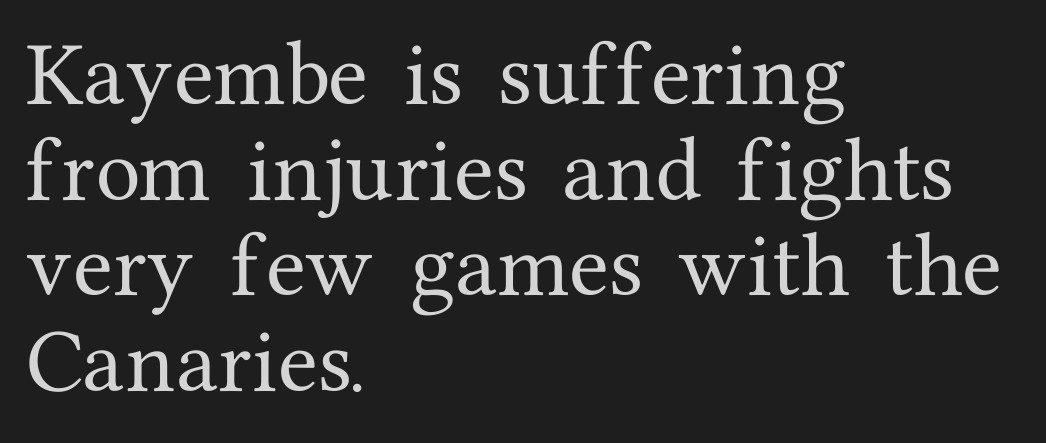
The image shows 73 px serif type, upright; set left-aligned, normal line spacing (1.31x), normal letter spacing, not underlined; medium stroke contrast and a medium x-height.
